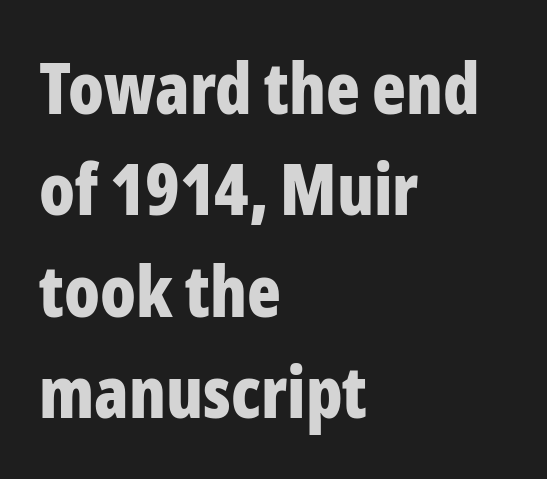
Q: Is the text bold? A: Yes.
Q: Is the text italic (slanted)? A: No, it is upright.
Q: Is the typeface a serif or a sans-serif typeface? A: Sans-serif.
Q: Is the text underlined? A: No.
Q: How is the paragraph aligned? A: Left-aligned.
Q: Is the spacing between letters normal or unusually wide? A: Normal.
Q: Is the spacing between lines tight, normal or loose? A: Normal.
Q: Width (condensed, normal, or wide)? A: Condensed.
Q: Stroke contrast? A: Low.
Q: x-height? A: Medium.
Q: Monospaced? A: No.
